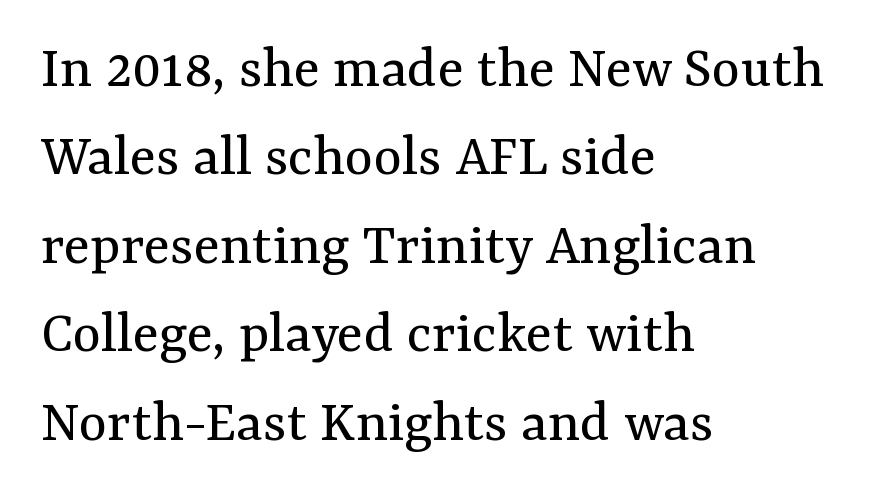
Q: Is the text bold? A: No.
Q: Is the text italic (slanted)? A: No, it is upright.
Q: Is the typeface a serif or a sans-serif typeface? A: Serif.
Q: Is the text underlined? A: No.
Q: How is the paragraph aligned? A: Left-aligned.
Q: Is the spacing between letters normal or unusually wide? A: Normal.
Q: Is the spacing between lines tight, normal or loose? A: Normal.
Q: Width (condensed, normal, or wide)? A: Normal.
Q: Stroke contrast? A: Medium.
Q: x-height? A: Medium.
Q: Monospaced? A: No.
